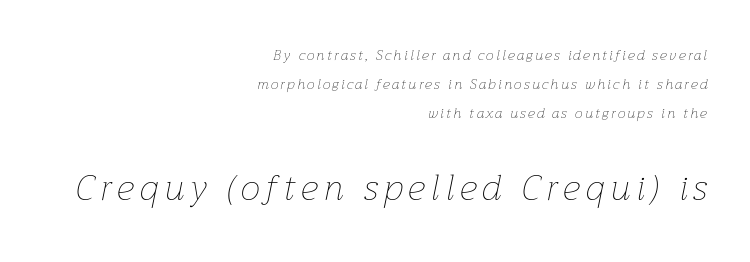
Q: Is the text bold? A: No.
Q: Is the text italic (slanted)? A: Yes, it leans right by about 12 degrees.
Q: Is the text underlined? A: No.
Q: How is the paragraph aligned? A: Right-aligned.
Q: Is the spacing between lines tight, normal or loose? A: Loose.
Q: Which block of text is set in a larger size, the first (top) or the second (bottom)? A: The second (bottom) one.
Q: Width (condensed, normal, or wide)? A: Normal.
Q: Stroke contrast? A: Low.
Q: x-height? A: Medium.
Q: Monospaced? A: No.
